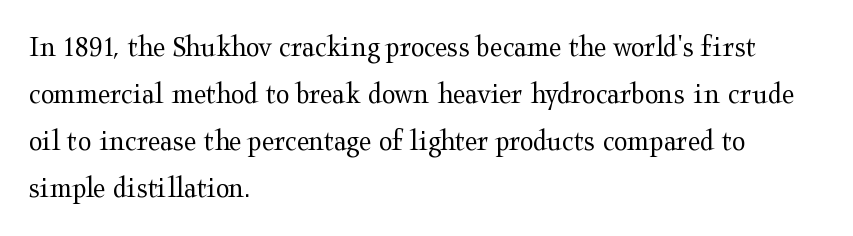
Q: Is the text bold? A: No.
Q: Is the text italic (slanted)? A: No, it is upright.
Q: Is the typeface a serif or a sans-serif typeface? A: Serif.
Q: Is the text underlined? A: No.
Q: How is the paragraph aligned? A: Left-aligned.
Q: Is the spacing between letters normal or unusually wide? A: Normal.
Q: Is the spacing between lines tight, normal or loose? A: Normal.
Q: Width (condensed, normal, or wide)? A: Wide.
Q: Stroke contrast? A: Medium.
Q: x-height? A: Medium.
Q: Monospaced? A: No.
